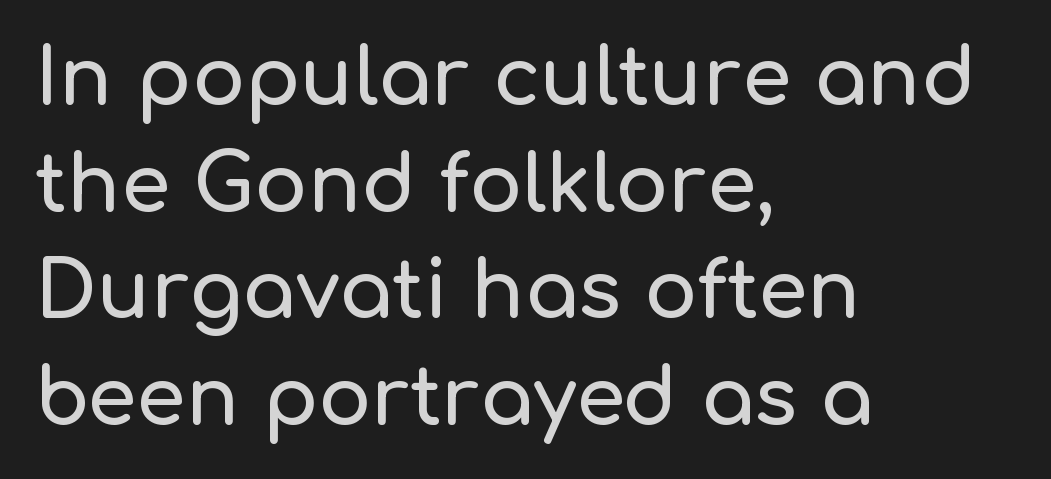
The image shows 79 px sans-serif type, upright; set left-aligned, normal line spacing (1.35x), normal letter spacing, not underlined; low stroke contrast and a medium x-height.
